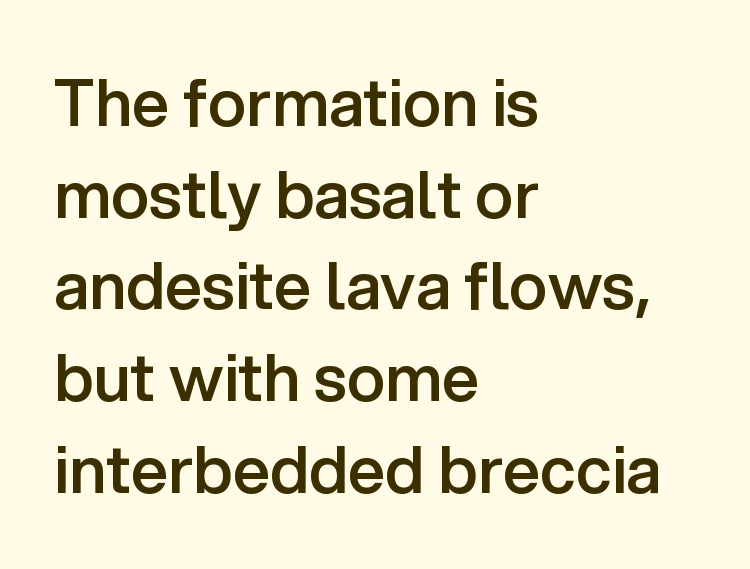
Q: Is the text bold? A: Semi-bold.
Q: Is the text italic (slanted)? A: No, it is upright.
Q: Is the typeface a serif or a sans-serif typeface? A: Sans-serif.
Q: Is the text underlined? A: No.
Q: How is the paragraph aligned? A: Left-aligned.
Q: Is the spacing between letters normal or unusually wide? A: Normal.
Q: Is the spacing between lines tight, normal or loose? A: Normal.
Q: Width (condensed, normal, or wide)? A: Normal.
Q: Stroke contrast? A: Low.
Q: x-height? A: Medium.
Q: Monospaced? A: No.
